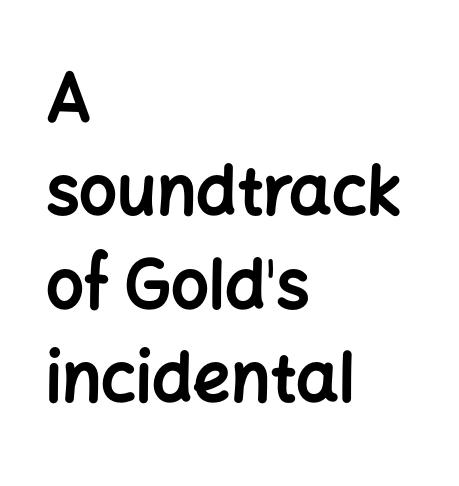
Line starts are locked; line ends wander. Does extra space separate the letters? No, they use regular spacing. Descenders are the only things crossing below the line. The leading is moderate, giving the passage an even texture.
